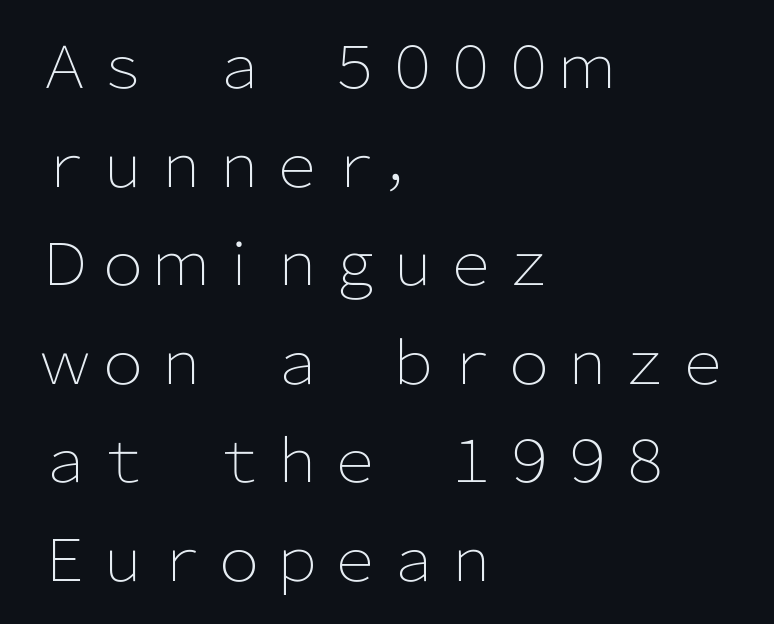
Q: Is the text bold? A: No.
Q: Is the text italic (slanted)? A: No, it is upright.
Q: Is the typeface a serif or a sans-serif typeface? A: Sans-serif.
Q: Is the text underlined? A: No.
Q: How is the paragraph aligned? A: Left-aligned.
Q: Is the spacing between letters normal or unusually wide? A: Normal.
Q: Is the spacing between lines tight, normal or loose? A: Normal.
Q: Width (condensed, normal, or wide)? A: Normal.
Q: Stroke contrast? A: Low.
Q: x-height? A: Medium.
Q: Monospaced? A: No.
